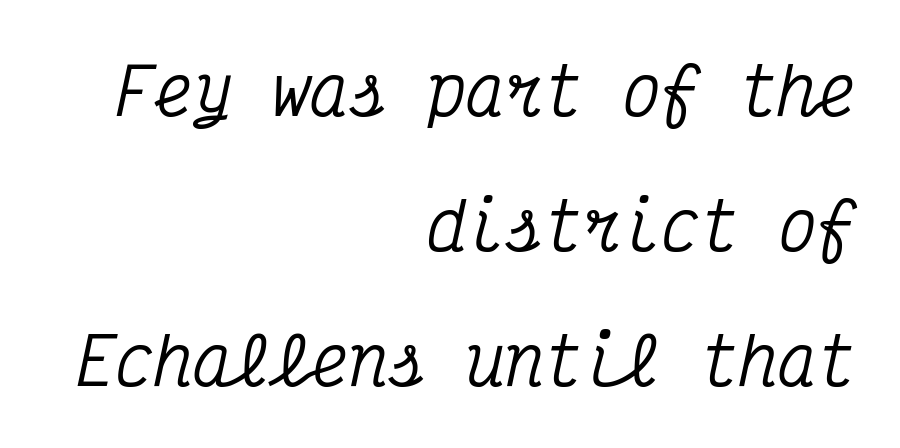
Q: Is the text italic (slanted)? A: Yes, it leans right by about 12 degrees.
Q: Is the typeface a serif or a sans-serif typeface? A: Serif.
Q: Is the text underlined? A: No.
Q: How is the paragraph aligned? A: Right-aligned.
Q: Is the spacing between letters normal or unusually wide? A: Normal.
Q: Is the spacing between lines tight, normal or loose? A: Loose.
Q: Width (condensed, normal, or wide)? A: Condensed.
Q: Stroke contrast? A: Medium.
Q: x-height? A: Medium.
Q: Monospaced? A: Yes.
